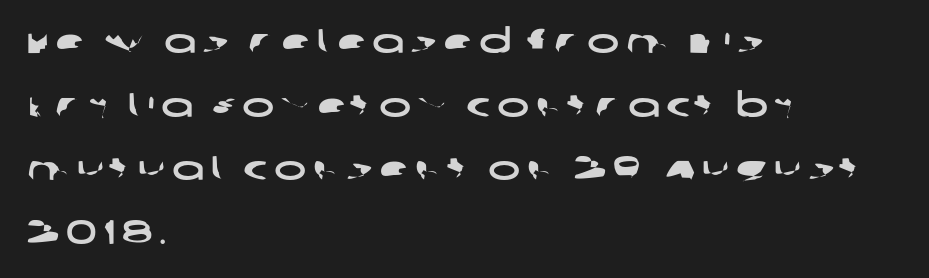
The image shows 34 px wide sans-serif type; set left-aligned, line spacing 1.87x, not underlined; low stroke contrast and a large x-height.
